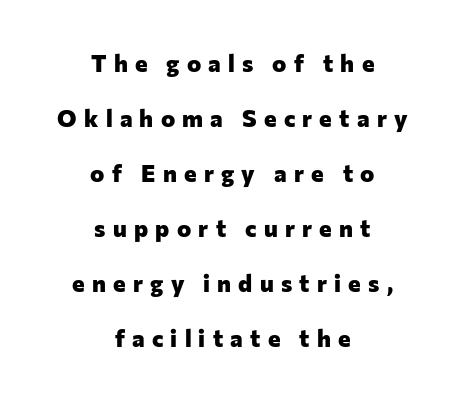
The image shows 24 px bold type, upright; set centered, loose line spacing (2.29x), unusually wide letter spacing (+0.3 em), not underlined.
